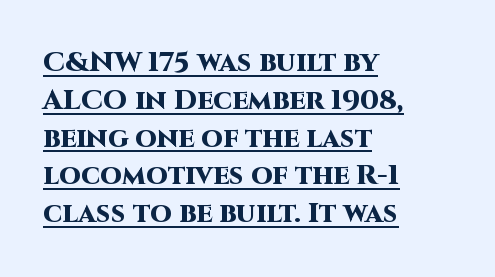
Q: Is the text bold? A: Yes.
Q: Is the text italic (slanted)? A: No, it is upright.
Q: Is the typeface a serif or a sans-serif typeface? A: Sans-serif.
Q: Is the text underlined? A: Yes.
Q: How is the paragraph aligned? A: Left-aligned.
Q: Is the spacing between letters normal or unusually wide? A: Normal.
Q: Is the spacing between lines tight, normal or loose? A: Normal.
Q: Width (condensed, normal, or wide)? A: Normal.
Q: Stroke contrast? A: High.
Q: x-height? A: Large.
Q: Monospaced? A: No.
